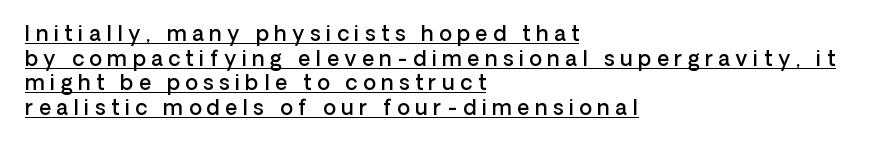
The image shows 21 px text type, upright; set left-aligned, line spacing 1.17x, unusually wide letter spacing (+0.26 em), underlined.
